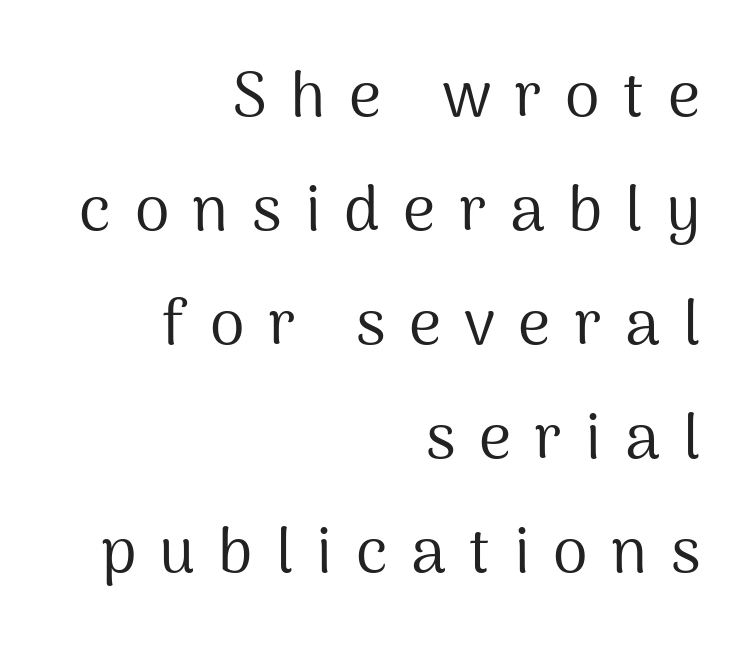
{"serif": "no", "italic": "no", "bold": "no", "weight": "regular", "width": "normal", "stroke_contrast": "medium", "x_height": "medium", "monospaced": "no", "underline": "no", "align": "right", "line_spacing_ratio": 1.81, "letter_spacing": "wide", "letter_spacing_em": 0.37, "glyph_px": 63}
